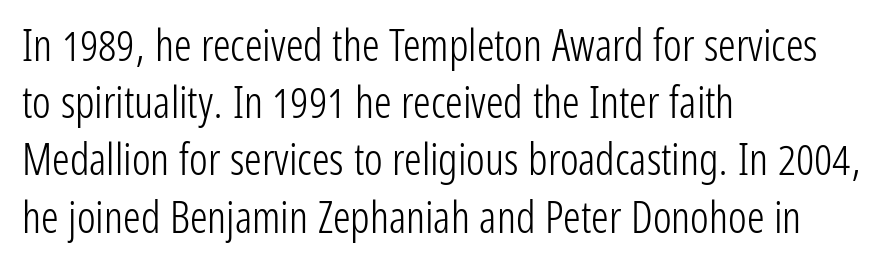
Q: Is the text bold? A: No.
Q: Is the text italic (slanted)? A: No, it is upright.
Q: Is the typeface a serif or a sans-serif typeface? A: Sans-serif.
Q: Is the text underlined? A: No.
Q: How is the paragraph aligned? A: Left-aligned.
Q: Is the spacing between letters normal or unusually wide? A: Normal.
Q: Is the spacing between lines tight, normal or loose? A: Normal.
Q: Width (condensed, normal, or wide)? A: Condensed.
Q: Stroke contrast? A: Low.
Q: x-height? A: Medium.
Q: Monospaced? A: No.
